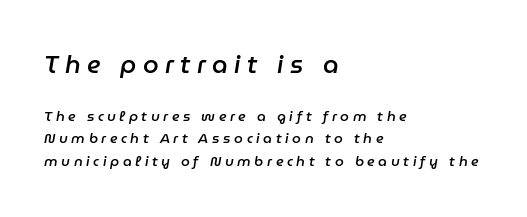
The passage shown is not underscored anywhere. Between these two stacked blocks, the higher one wins on size. There's an unmistakable incline to the writing here. Students, note that the glyphs here are deliberately spaced far apart. Firm but not heavy-handed strokes: this text is semibold. Line spacing here is normal.
